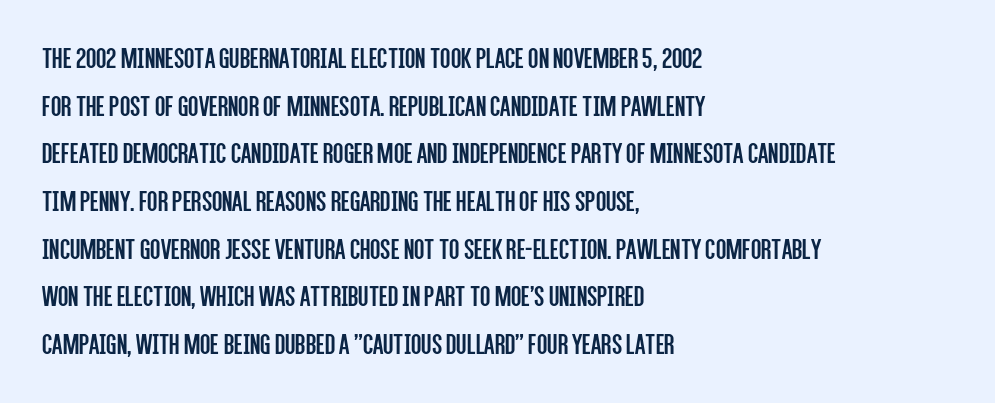
{"serif": "no", "italic": "no", "bold": "no", "weight": "regular", "width": "condensed", "stroke_contrast": "low", "x_height": "large", "monospaced": "no", "underline": "no", "align": "left", "line_spacing": "normal", "line_spacing_ratio": 1.59, "letter_spacing": "normal", "letter_spacing_em": 0.0, "glyph_px": 30}
